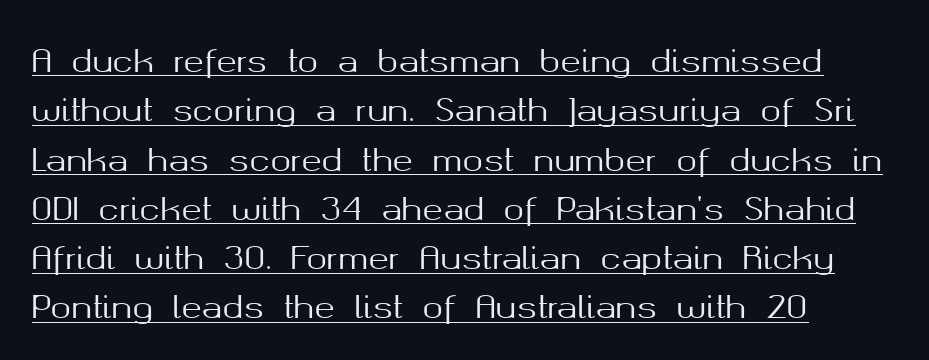
The passage shown is underscored from start to finish. This sample uses an upright cut, with every glyph sitting square on the baseline. Notice how descenders clear the ascenders below comfortably — that's standard leading. Character widths vary here, with narrow letters taking less room than wide ones.
